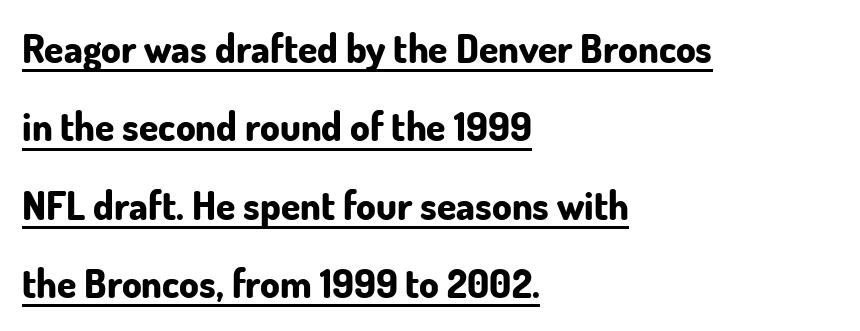
{"serif": "no", "italic": "no", "bold": "yes", "weight": "bold", "width": "normal", "stroke_contrast": "low", "x_height": "small", "monospaced": "no", "underline": "yes", "align": "left", "line_spacing": "loose", "line_spacing_ratio": 2.01, "letter_spacing": "normal", "letter_spacing_em": 0.0, "glyph_px": 39}
